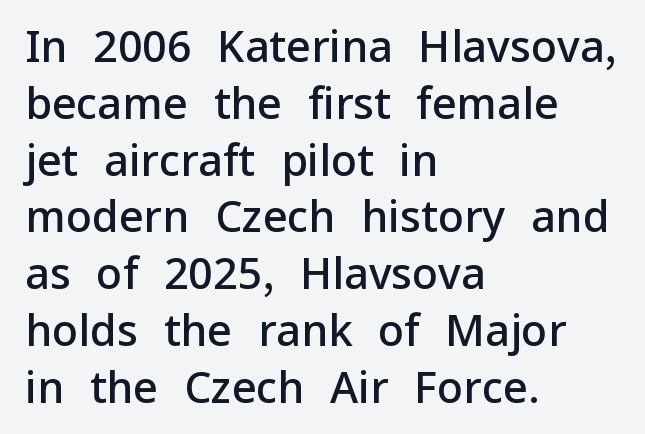
{"serif": "no", "italic": "no", "bold": "semi", "weight": "semibold", "width": "normal", "stroke_contrast": "low", "x_height": "medium", "monospaced": "no", "underline": "no", "align": "left", "line_spacing": "normal", "line_spacing_ratio": 1.32, "letter_spacing": "normal", "letter_spacing_em": 0.0, "glyph_px": 43}
